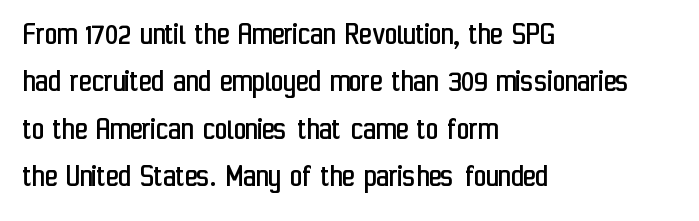
The image shows 34 px regular-weight, condensed sans-serif type, upright; set left-aligned, normal line spacing (1.39x), normal letter spacing, not underlined; low stroke contrast and a medium x-height.
